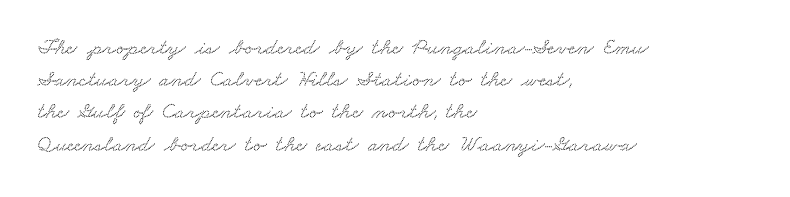
The image shows 23 px text type; set left-aligned, normal line spacing (1.4x), normal letter spacing, not underlined.
